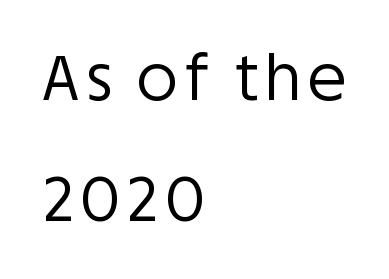
{"serif": "no", "italic": "no", "bold": "no", "weight": "regular", "width": "normal", "stroke_contrast": "low", "x_height": "large", "monospaced": "no", "underline": "no", "align": "left", "line_spacing": "loose", "line_spacing_ratio": 1.92, "glyph_px": 63}
